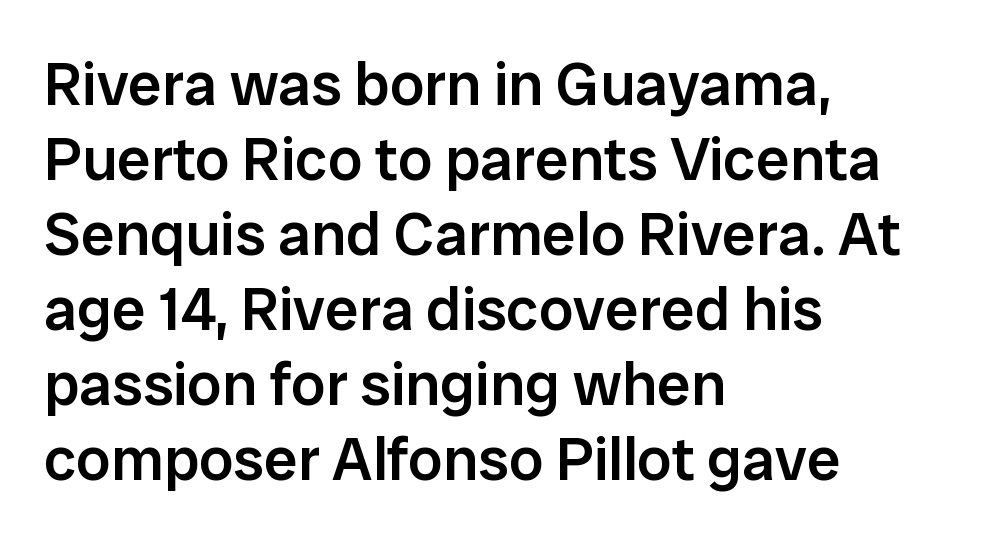
This is sans-serif lettering, the kind often seen on screens and signage. Type without underlining. The rendering keeps characters at their native spacing. This sample has the flowing, uneven cadence of proportional lettering. The strokes are fattened partway — semibold, not bold.
